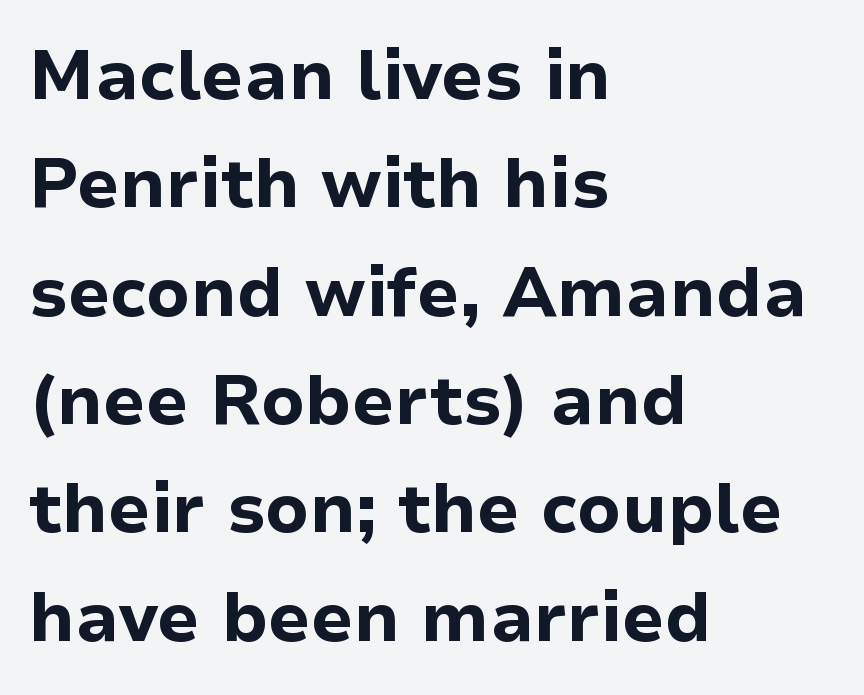
Q: Is the text bold? A: Yes.
Q: Is the text italic (slanted)? A: No, it is upright.
Q: Is the typeface a serif or a sans-serif typeface? A: Sans-serif.
Q: Is the text underlined? A: No.
Q: How is the paragraph aligned? A: Left-aligned.
Q: Is the spacing between letters normal or unusually wide? A: Normal.
Q: Is the spacing between lines tight, normal or loose? A: Normal.
Q: Width (condensed, normal, or wide)? A: Normal.
Q: Stroke contrast? A: Low.
Q: x-height? A: Medium.
Q: Monospaced? A: No.
